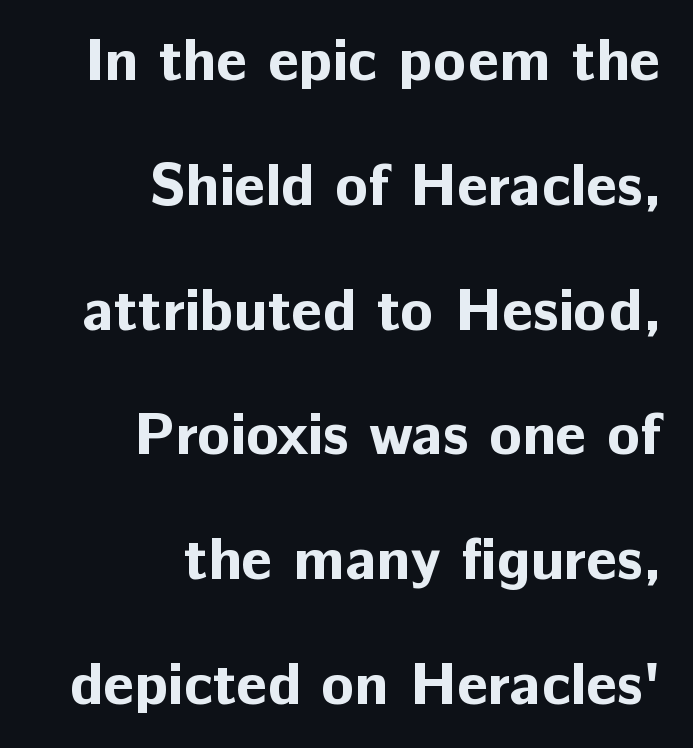
Q: Is the text bold? A: Yes.
Q: Is the text italic (slanted)? A: No, it is upright.
Q: Is the typeface a serif or a sans-serif typeface? A: Sans-serif.
Q: Is the text underlined? A: No.
Q: How is the paragraph aligned? A: Right-aligned.
Q: Is the spacing between letters normal or unusually wide? A: Normal.
Q: Is the spacing between lines tight, normal or loose? A: Loose.
Q: Width (condensed, normal, or wide)? A: Normal.
Q: Stroke contrast? A: Low.
Q: x-height? A: Medium.
Q: Monospaced? A: No.
